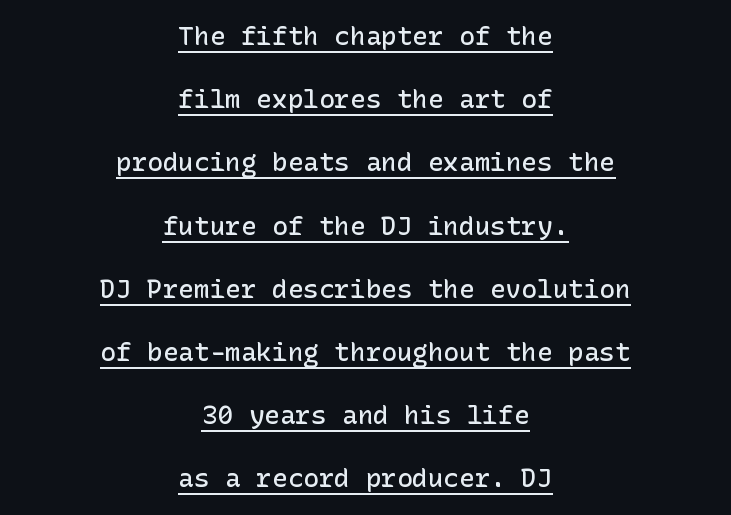
Q: Is the text bold? A: Semi-bold.
Q: Is the text italic (slanted)? A: No, it is upright.
Q: Is the text underlined? A: Yes.
Q: How is the paragraph aligned? A: Centered.
Q: Is the spacing between letters normal or unusually wide? A: Normal.
Q: Is the spacing between lines tight, normal or loose? A: Loose.
